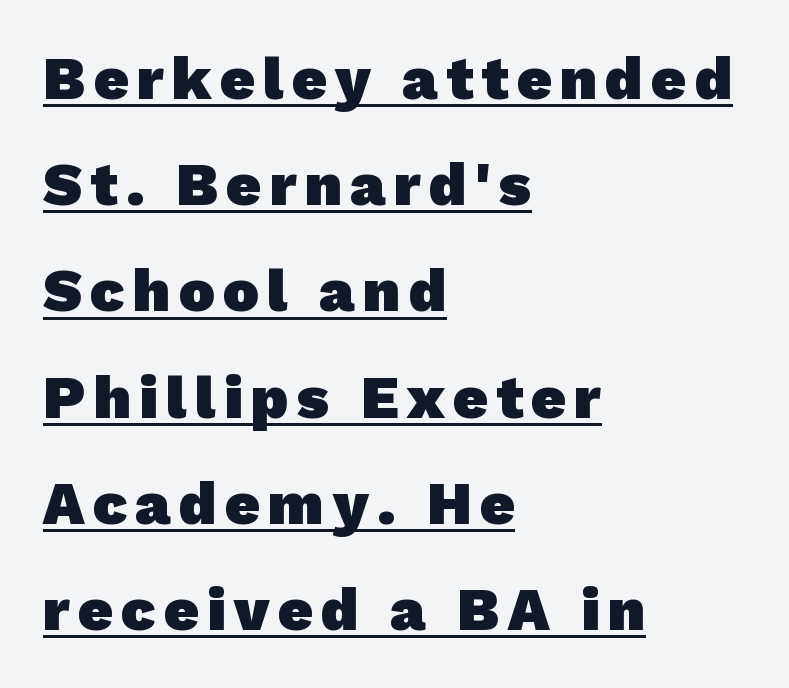
Q: Is the text bold? A: Yes.
Q: Is the typeface a serif or a sans-serif typeface? A: Sans-serif.
Q: Is the text underlined? A: Yes.
Q: How is the paragraph aligned? A: Left-aligned.
Q: Width (condensed, normal, or wide)? A: Normal.
Q: Stroke contrast? A: Low.
Q: x-height? A: Medium.
Q: Monospaced? A: No.
